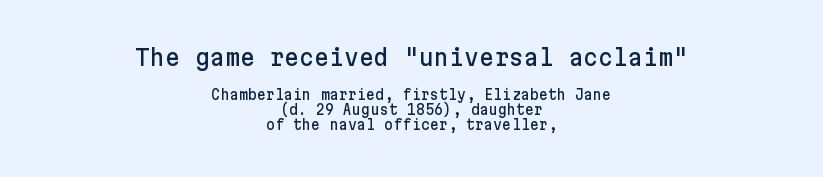
The zone under the glyphs is completely vacant. Horizontally, the lines are justified to the midpoint only. Tall strokes in this sample are plumb rather than angled. The earlier block is typeset at a bigger size than the later block. The block of text is dense from top to bottom, with scant space between rows.
